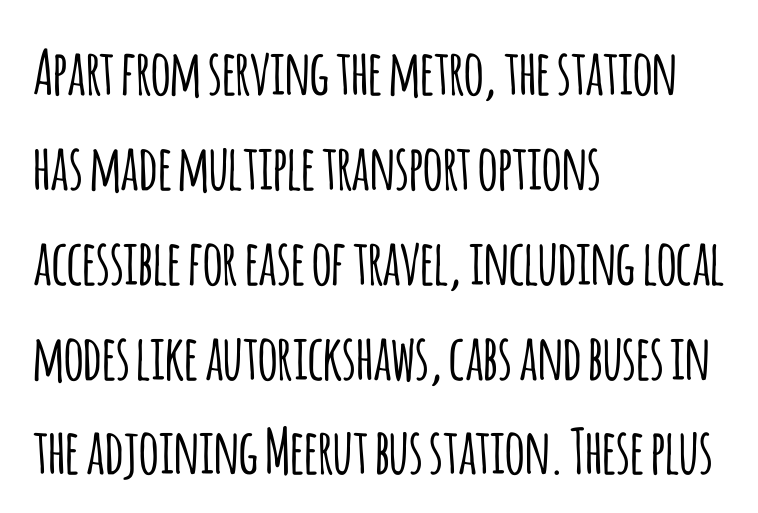
The passage shown is typed in a proportional face where columns would drift. How would I describe the line gaps? Plain and ordinary. Vertical strokes here are truly vertical. Does the type have serifs? No, each stem ends abruptly. Glance below the letters and you will spot only blank space.
